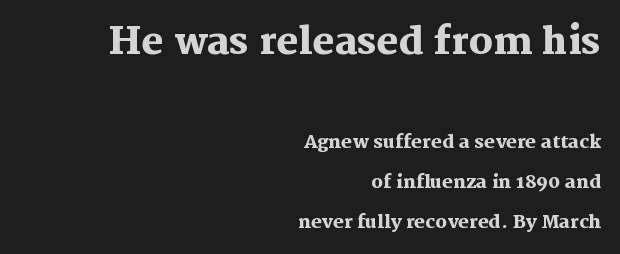
Q: Is the text bold? A: Yes.
Q: Is the text italic (slanted)? A: No, it is upright.
Q: Is the typeface a serif or a sans-serif typeface? A: Serif.
Q: Is the text underlined? A: No.
Q: How is the paragraph aligned? A: Right-aligned.
Q: Is the spacing between letters normal or unusually wide? A: Normal.
Q: Is the spacing between lines tight, normal or loose? A: Loose.
Q: Which block of text is set in a larger size, the first (top) or the second (bottom)? A: The first (top) one.
Q: Width (condensed, normal, or wide)? A: Normal.
Q: Stroke contrast? A: Medium.
Q: x-height? A: Medium.
Q: Monospaced? A: No.
